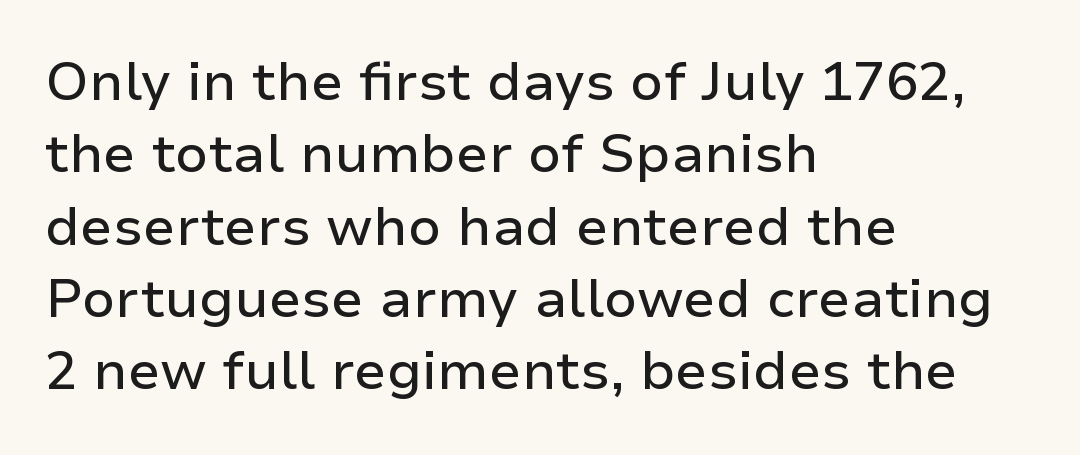
Q: Is the text italic (slanted)? A: No, it is upright.
Q: Is the typeface a serif or a sans-serif typeface? A: Sans-serif.
Q: Is the text underlined? A: No.
Q: How is the paragraph aligned? A: Left-aligned.
Q: Is the spacing between letters normal or unusually wide? A: Normal.
Q: Is the spacing between lines tight, normal or loose? A: Normal.
Q: Width (condensed, normal, or wide)? A: Normal.
Q: Stroke contrast? A: Low.
Q: x-height? A: Medium.
Q: Monospaced? A: No.
